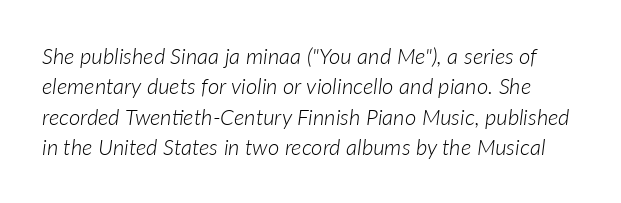
The image shows 22 px text type, italic (leaning right); set normal line spacing (1.38x), normal letter spacing, not underlined.
